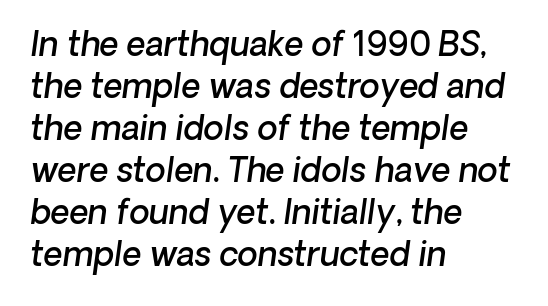
The image shows 33 px semibold type, italic (leaning right); set left-aligned, normal line spacing (1.27x), normal letter spacing, not underlined; low stroke contrast and a medium x-height.
